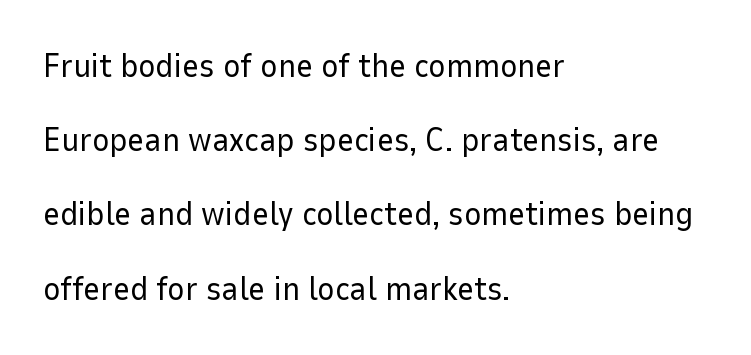
{"serif": "no", "italic": "no", "bold": "no", "weight": "regular", "width": "normal", "stroke_contrast": "low", "x_height": "medium", "monospaced": "no", "underline": "no", "align": "left", "line_spacing": "loose", "line_spacing_ratio": 2.25, "letter_spacing": "normal", "letter_spacing_em": 0.0, "glyph_px": 33}
